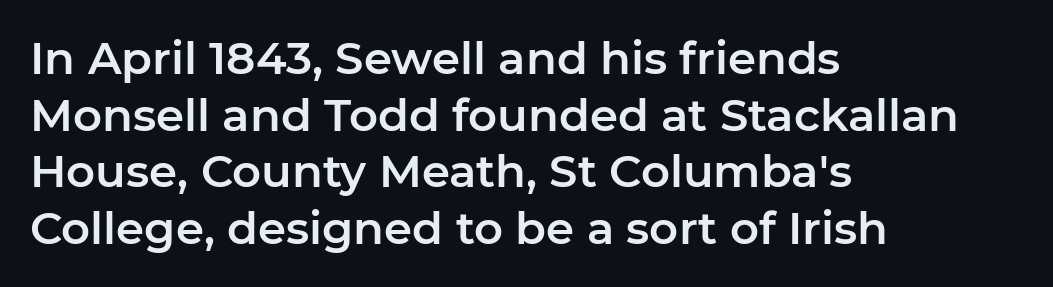
Q: Is the text italic (slanted)? A: No, it is upright.
Q: Is the typeface a serif or a sans-serif typeface? A: Sans-serif.
Q: Is the text underlined? A: No.
Q: How is the paragraph aligned? A: Left-aligned.
Q: Is the spacing between letters normal or unusually wide? A: Normal.
Q: Is the spacing between lines tight, normal or loose? A: Normal.
Q: Width (condensed, normal, or wide)? A: Normal.
Q: Stroke contrast? A: Low.
Q: x-height? A: Medium.
Q: Monospaced? A: No.
